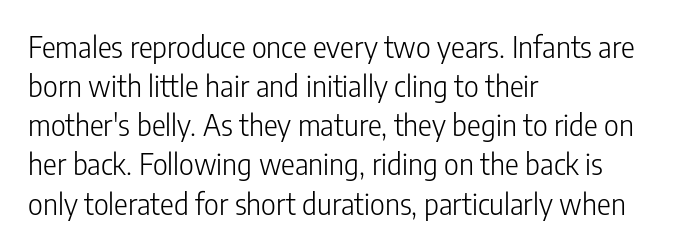
{"serif": "no", "italic": "no", "bold": "no", "weight": "light", "width": "condensed", "stroke_contrast": "low", "x_height": "medium", "monospaced": "no", "underline": "no", "align": "left", "line_spacing": "normal", "line_spacing_ratio": 1.35, "letter_spacing": "normal", "letter_spacing_em": 0.0, "glyph_px": 29}
